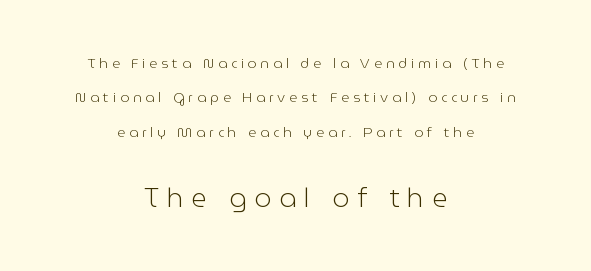
Q: Is the text bold? A: No.
Q: Is the text italic (slanted)? A: No, it is upright.
Q: Is the text underlined? A: No.
Q: How is the paragraph aligned? A: Centered.
Q: Is the spacing between letters normal or unusually wide? A: Unusually wide.
Q: Is the spacing between lines tight, normal or loose? A: Loose.
Q: Which block of text is set in a larger size, the first (top) or the second (bottom)? A: The second (bottom) one.
